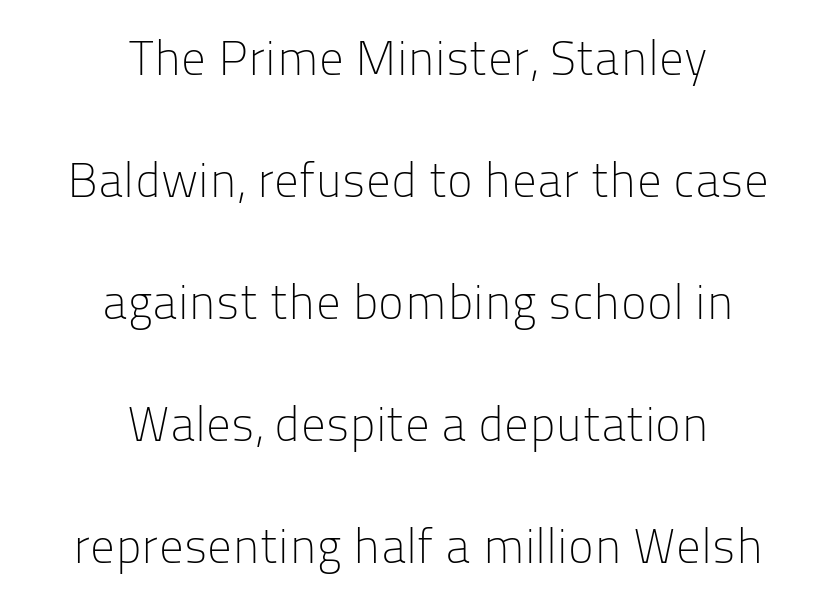
The image shows 49 px light sans-serif type, upright; set centered, loose line spacing (2.49x), normal letter spacing, not underlined; low stroke contrast and a medium x-height.
